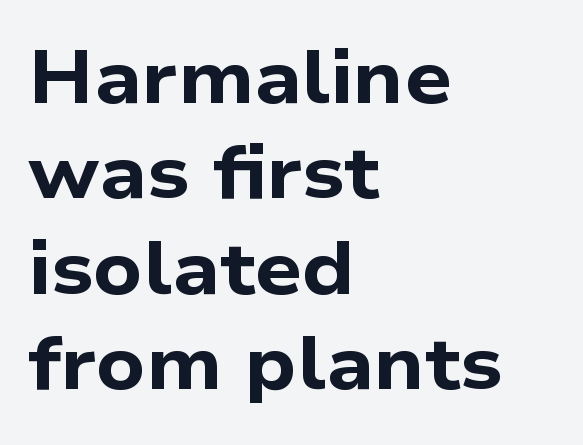
{"serif": "no", "bold": "yes", "weight": "bold", "width": "wide", "stroke_contrast": "low", "x_height": "medium", "monospaced": "no", "underline": "no", "align": "left", "line_spacing": "normal", "line_spacing_ratio": 1.29, "letter_spacing": "normal", "letter_spacing_em": 0.0, "glyph_px": 74}
